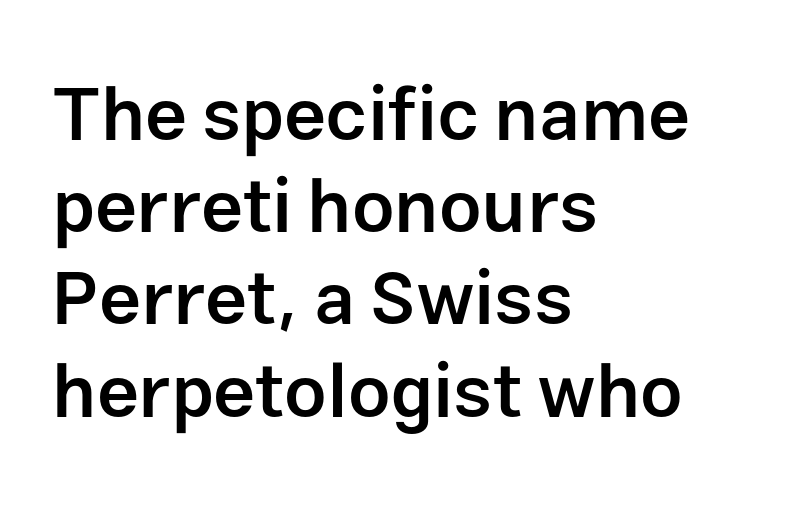
The image shows 75 px semibold sans-serif type, upright; set left-aligned, line spacing 1.23x, normal letter spacing, not underlined; low stroke contrast and a medium x-height.
